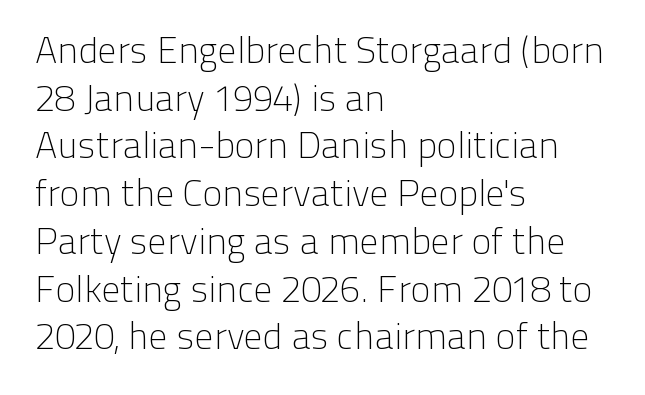
Q: Is the text bold? A: No.
Q: Is the text italic (slanted)? A: No, it is upright.
Q: Is the typeface a serif or a sans-serif typeface? A: Sans-serif.
Q: Is the text underlined? A: No.
Q: How is the paragraph aligned? A: Left-aligned.
Q: Is the spacing between letters normal or unusually wide? A: Normal.
Q: Is the spacing between lines tight, normal or loose? A: Normal.
Q: Width (condensed, normal, or wide)? A: Normal.
Q: Stroke contrast? A: Low.
Q: x-height? A: Medium.
Q: Monospaced? A: No.
